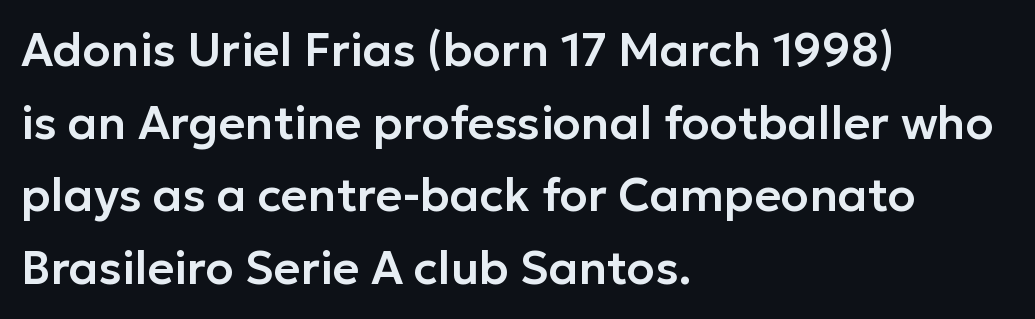
This rendering employs a face without finishing strokes, i.e., a sans-serif. Proportional: the letters do not fall into vertical columns. In terms of posture, this sample is upright. The specimen omits any rule beneath the text block's lines. Whoever set this chose a conventional vertical rhythm. The rendering keeps characters at their native spacing.
